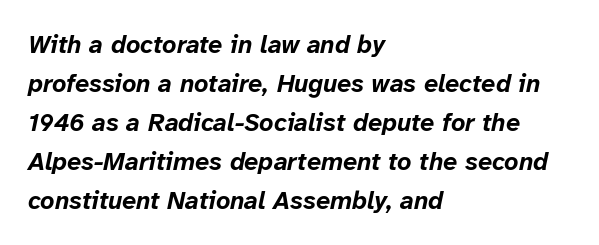
The image shows 25 px bold type, italic (leaning right); set left-aligned, normal line spacing (1.56x), normal letter spacing, not underlined.
